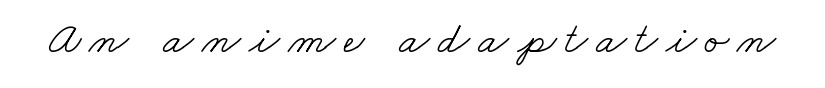
Q: Is the text bold? A: No.
Q: Is the typeface a serif or a sans-serif typeface? A: Serif.
Q: Is the text underlined? A: No.
Q: Width (condensed, normal, or wide)? A: Wide.
Q: Stroke contrast? A: Low.
Q: x-height? A: Small.
Q: Monospaced? A: No.
